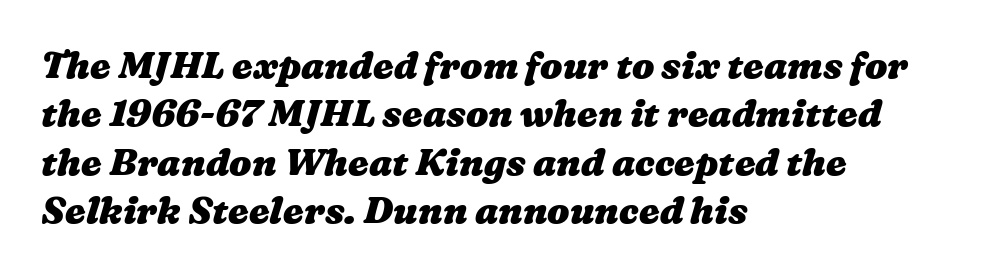
Summary of vertical rhythm: regular, with standard interline spacing. Has an underline been added? It has not. Leftover space on each line is placed entirely after the last word. Do the characters align in a grid? No, the font is proportional. The rendering keeps characters at their native spacing. Look at the stroke-to-counter ratio: heavy, a bold.
